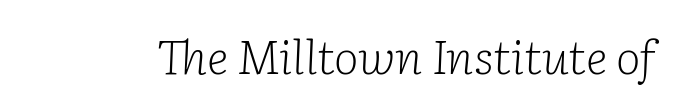
{"serif": "yes", "italic": "yes", "lean": "right", "slant_degrees": 2, "bold": "no", "weight": "light", "width": "normal", "stroke_contrast": "low", "x_height": "medium", "monospaced": "no", "underline": "no", "letter_spacing": "normal", "letter_spacing_em": 0.0, "glyph_px": 47}
